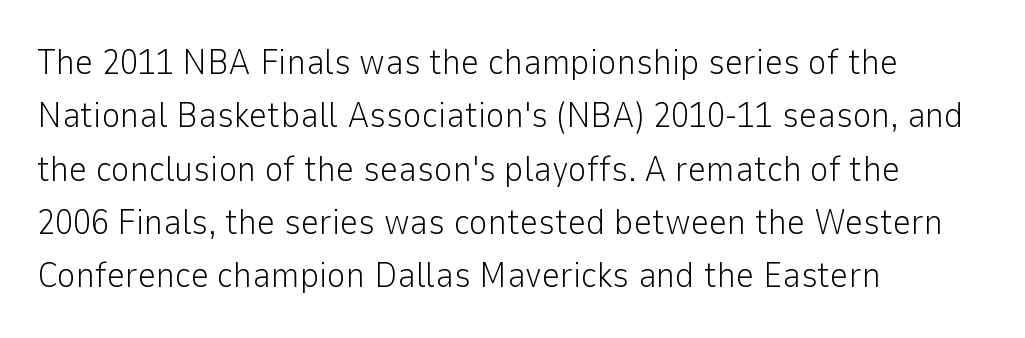
Observe the absence of serifs on each vertical stroke in this sample. Standard letterfit; no display-style spreading of the glyphs. The font's upright variant was chosen for this text. No word sits above an underline. The typesetting does not lean heavy: it is not bold. The passage shown stacks its lines at a standard gap.
